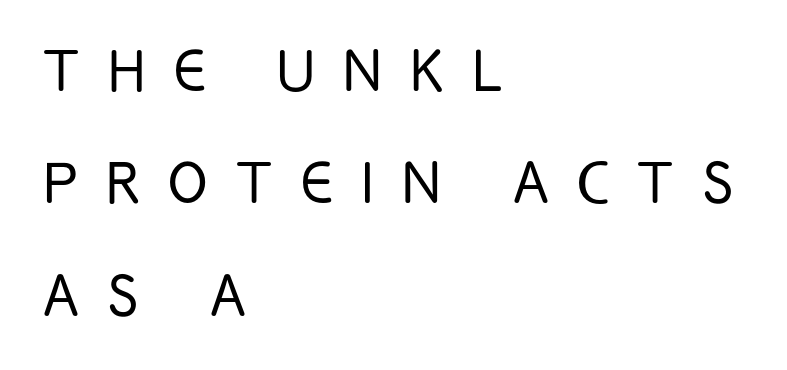
{"serif": "no", "italic": "no", "bold": "no", "weight": "light", "width": "condensed", "stroke_contrast": "low", "x_height": "large", "monospaced": "no", "underline": "no", "align": "left", "line_spacing": "normal", "line_spacing_ratio": 1.54, "letter_spacing": "wide", "letter_spacing_em": 0.39, "glyph_px": 73}
